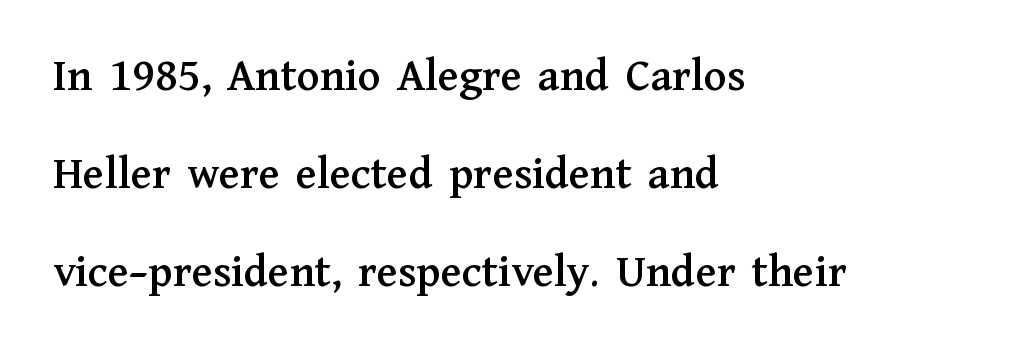
Q: Is the text italic (slanted)? A: No, it is upright.
Q: Is the typeface a serif or a sans-serif typeface? A: Serif.
Q: Is the text underlined? A: No.
Q: How is the paragraph aligned? A: Left-aligned.
Q: Is the spacing between letters normal or unusually wide? A: Normal.
Q: Is the spacing between lines tight, normal or loose? A: Loose.
Q: Width (condensed, normal, or wide)? A: Normal.
Q: Stroke contrast? A: Medium.
Q: x-height? A: Medium.
Q: Monospaced? A: No.
